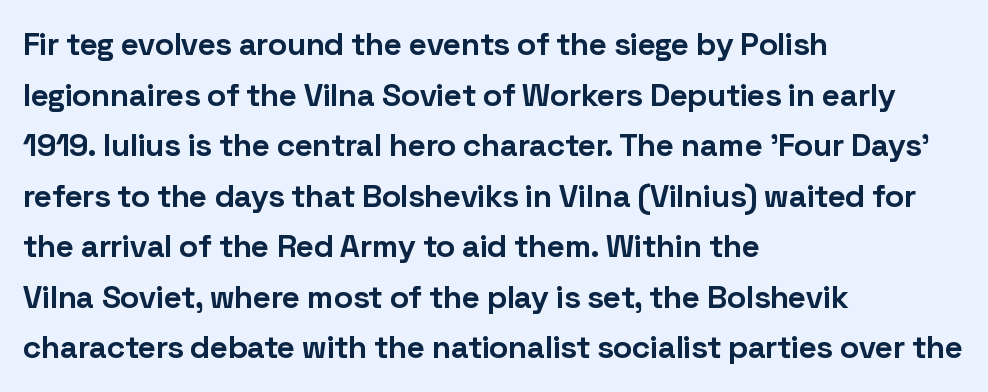
{"serif": "no", "italic": "no", "bold": "yes", "weight": "bold", "width": "normal", "stroke_contrast": "low", "x_height": "medium", "monospaced": "no", "underline": "no", "align": "left", "line_spacing": "normal", "line_spacing_ratio": 1.58, "letter_spacing": "normal", "letter_spacing_em": 0.0, "glyph_px": 32}
